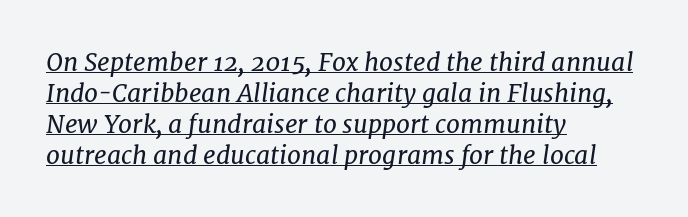
{"italic": "yes", "lean": "right", "slant_degrees": 7, "bold": "no", "underline": "yes", "align": "left", "line_spacing_ratio": 1.24, "letter_spacing": "normal", "letter_spacing_em": 0.0, "glyph_px": 25}
